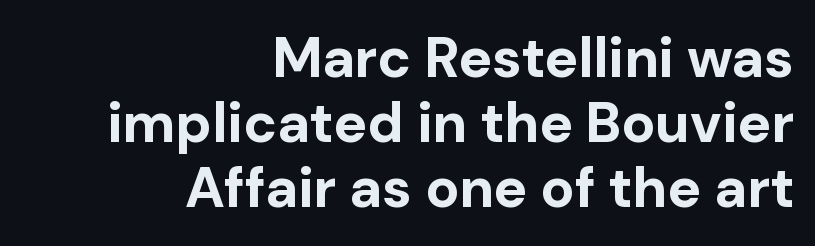
This rendering employs a face without finishing strokes, i.e., a sans-serif. Tracking value appears to be zero — textbook default spacing. Does the weight exceed regular? Yes, all the way to bold. Character widths vary here, with narrow letters taking less room than wide ones. The area under the type is left untouched.
